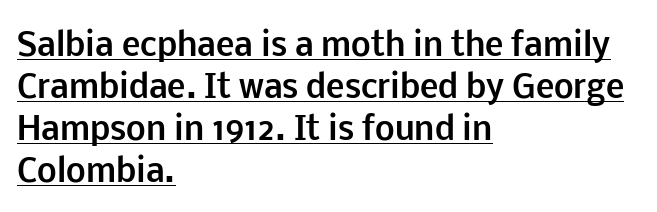
Q: Is the text bold? A: Yes.
Q: Is the text italic (slanted)? A: No, it is upright.
Q: Is the typeface a serif or a sans-serif typeface? A: Sans-serif.
Q: Is the text underlined? A: Yes.
Q: How is the paragraph aligned? A: Left-aligned.
Q: Is the spacing between letters normal or unusually wide? A: Normal.
Q: Is the spacing between lines tight, normal or loose? A: Normal.
Q: Width (condensed, normal, or wide)? A: Normal.
Q: Stroke contrast? A: Low.
Q: x-height? A: Medium.
Q: Monospaced? A: No.
